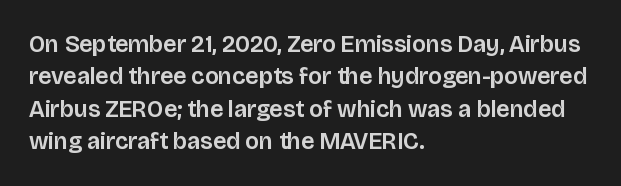
{"italic": "no", "underline": "no", "align": "left", "line_spacing": "normal", "line_spacing_ratio": 1.35, "letter_spacing": "normal", "letter_spacing_em": 0.0, "glyph_px": 24}
